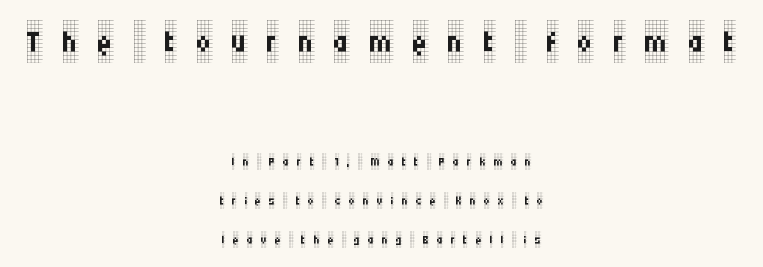
The image shows 43 px regular-weight, condensed serif type, upright; set centered, loose line spacing (2.29x), unusually wide letter spacing (+0.46 em), not underlined; the first (top) block is 2.53x larger; low stroke contrast and a large x-height.
